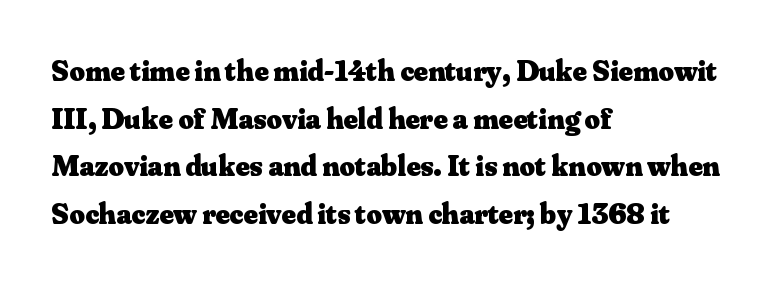
Q: Is the text bold? A: Yes.
Q: Is the text italic (slanted)? A: No, it is upright.
Q: Is the typeface a serif or a sans-serif typeface? A: Serif.
Q: Is the text underlined? A: No.
Q: How is the paragraph aligned? A: Left-aligned.
Q: Is the spacing between letters normal or unusually wide? A: Normal.
Q: Is the spacing between lines tight, normal or loose? A: Normal.
Q: Width (condensed, normal, or wide)? A: Normal.
Q: Stroke contrast? A: Medium.
Q: x-height? A: Small.
Q: Monospaced? A: No.
